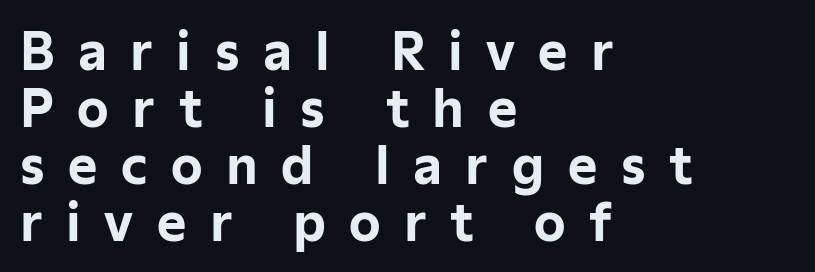
Q: Is the text bold? A: Yes.
Q: Is the text italic (slanted)? A: No, it is upright.
Q: Is the typeface a serif or a sans-serif typeface? A: Sans-serif.
Q: Is the text underlined? A: No.
Q: How is the paragraph aligned? A: Left-aligned.
Q: Is the spacing between letters normal or unusually wide? A: Unusually wide.
Q: Is the spacing between lines tight, normal or loose? A: Tight.
Q: Width (condensed, normal, or wide)? A: Normal.
Q: Stroke contrast? A: Low.
Q: x-height? A: Medium.
Q: Monospaced? A: No.
